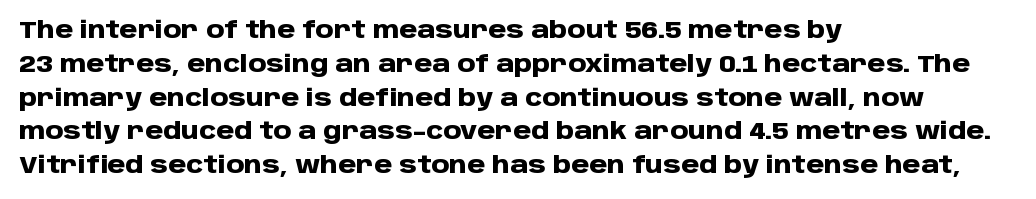
Q: Is the text bold? A: Yes.
Q: Is the text italic (slanted)? A: No, it is upright.
Q: Is the text underlined? A: No.
Q: How is the paragraph aligned? A: Left-aligned.
Q: Is the spacing between letters normal or unusually wide? A: Normal.
Q: Is the spacing between lines tight, normal or loose? A: Normal.
